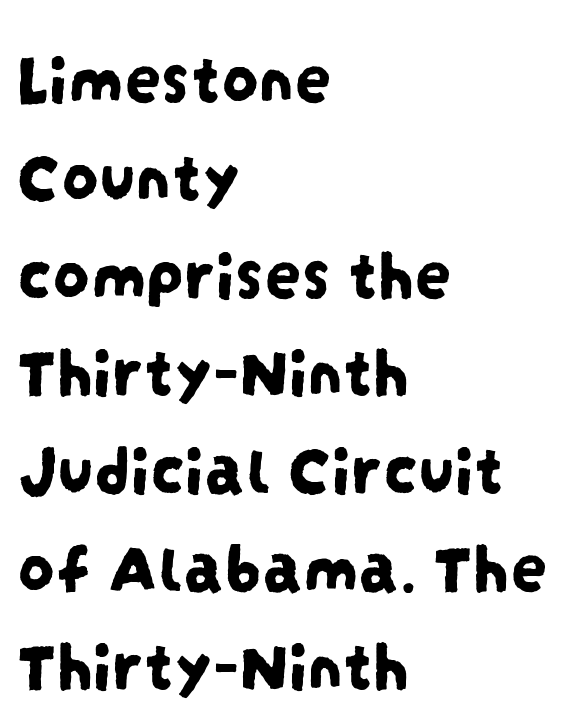
The image shows 73 px condensed sans-serif type; set left-aligned, normal line spacing (1.34x), normal letter spacing, not underlined; low stroke contrast and a large x-height.
